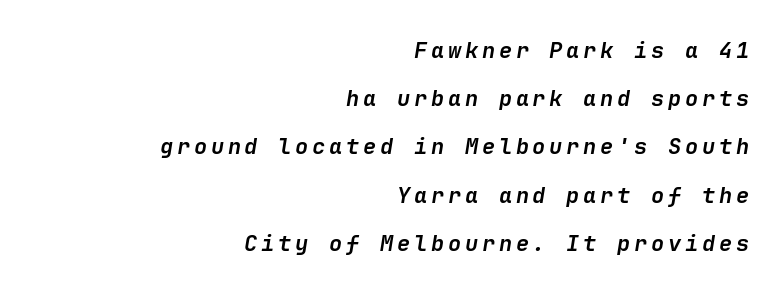
{"italic": "yes", "lean": "right", "slant_degrees": 9, "bold": "yes", "underline": "no", "align": "right", "line_spacing": "loose", "line_spacing_ratio": 2.19, "glyph_px": 22}
